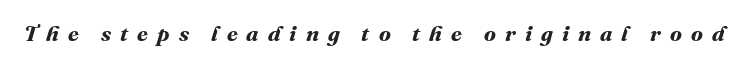
{"bold": "yes", "underline": "no", "letter_spacing": "wide", "letter_spacing_em": 0.41, "glyph_px": 22}
